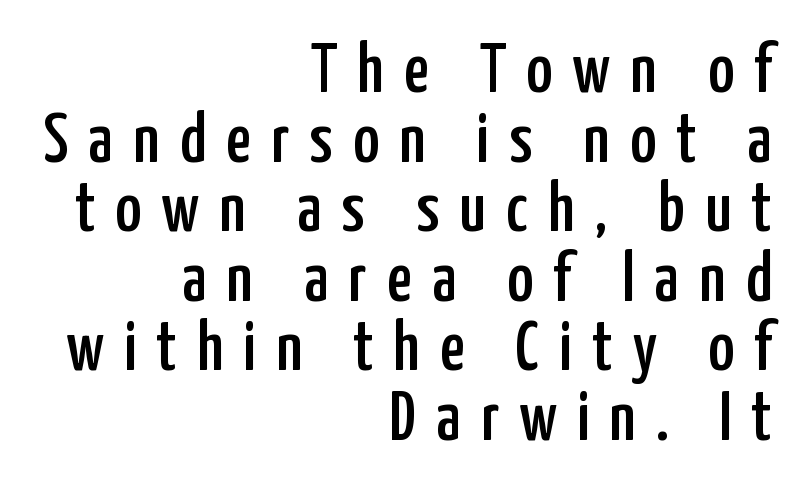
{"serif": "no", "italic": "no", "width": "condensed", "stroke_contrast": "low", "x_height": "medium", "monospaced": "no", "underline": "no", "align": "right", "line_spacing": "tight", "line_spacing_ratio": 0.98, "letter_spacing": "wide", "letter_spacing_em": 0.28, "glyph_px": 71}
